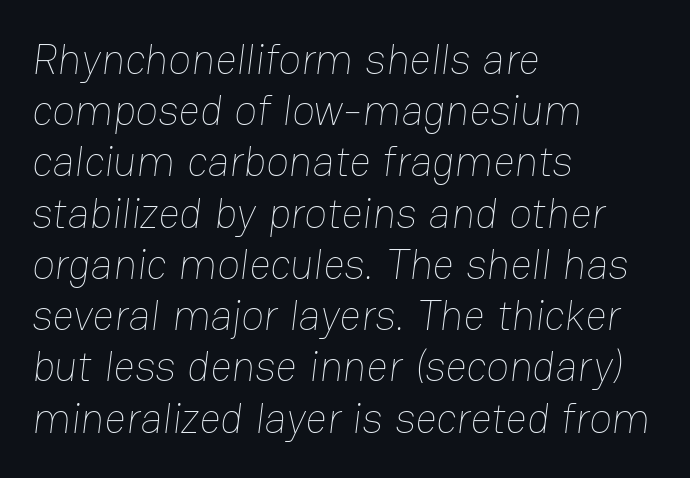
Q: Is the text bold? A: No.
Q: Is the text underlined? A: No.
Q: How is the paragraph aligned? A: Left-aligned.
Q: Is the spacing between letters normal or unusually wide? A: Normal.
Q: Width (condensed, normal, or wide)? A: Normal.
Q: Stroke contrast? A: Low.
Q: x-height? A: Medium.
Q: Monospaced? A: No.
